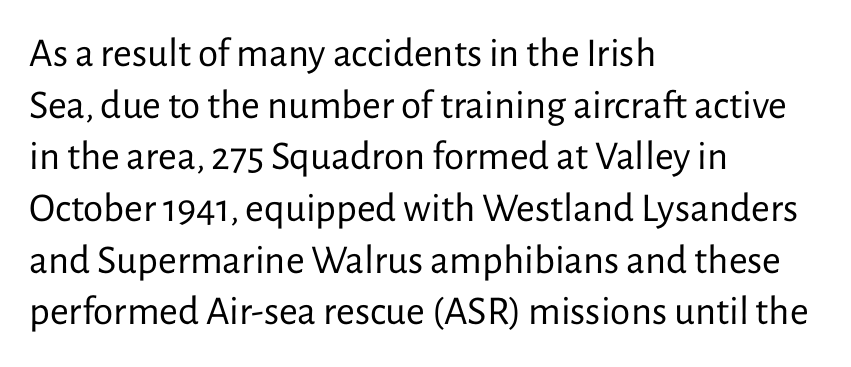
The image shows 41 px regular-weight sans-serif type, upright; set left-aligned, normal line spacing (1.26x), normal letter spacing, not underlined; low stroke contrast and a medium x-height.
